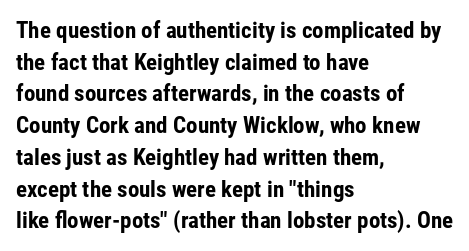
{"italic": "no", "bold": "yes", "underline": "no", "align": "left", "line_spacing": "normal", "line_spacing_ratio": 1.38, "letter_spacing": "normal", "letter_spacing_em": 0.0, "glyph_px": 23}
